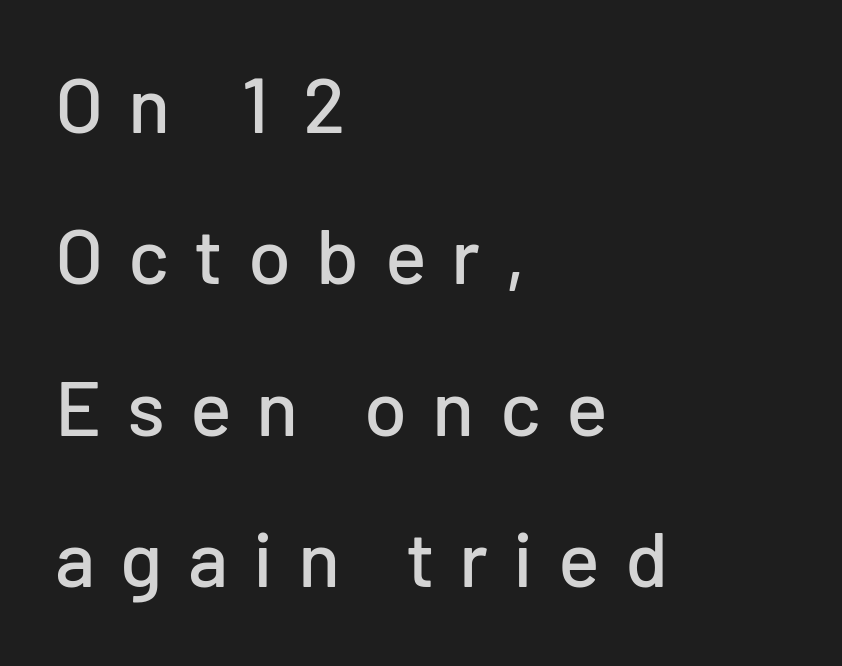
The image shows 78 px sans-serif type, upright; set left-aligned, loose line spacing (1.94x), unusually wide letter spacing (+0.32 em), not underlined; low stroke contrast and a medium x-height.
